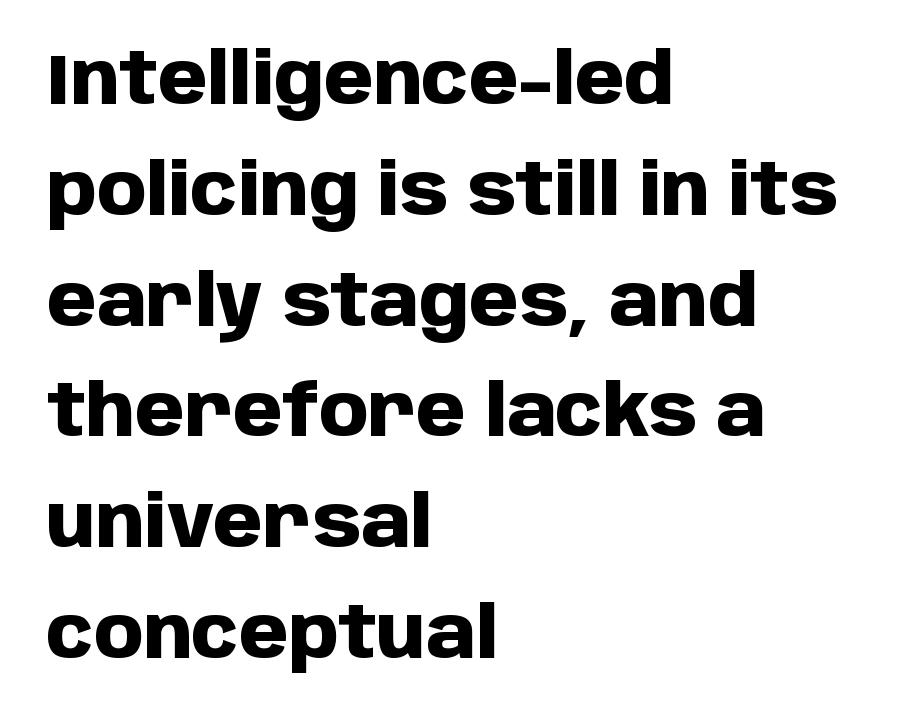
{"serif": "no", "italic": "no", "bold": "yes", "weight": "heavy", "width": "normal", "stroke_contrast": "low", "x_height": "large", "monospaced": "no", "underline": "no", "align": "left", "line_spacing": "normal", "line_spacing_ratio": 1.56, "letter_spacing": "normal", "letter_spacing_em": 0.0, "glyph_px": 71}
